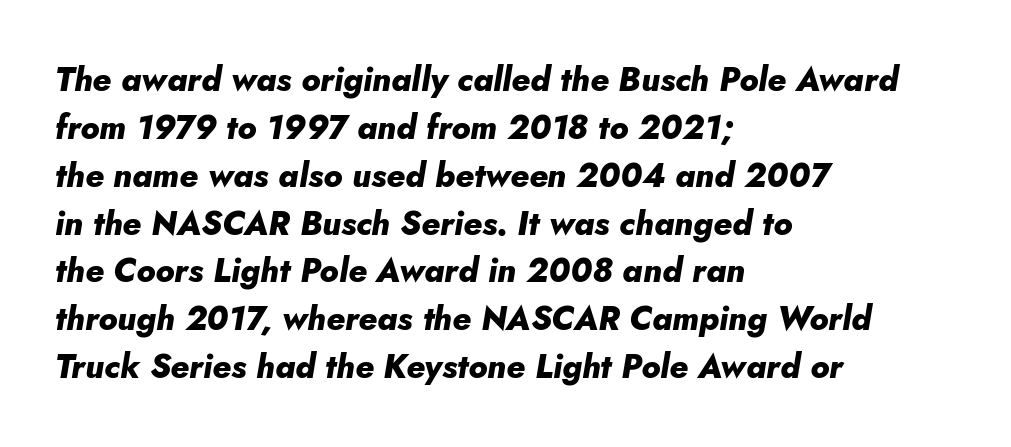
Has an underline been added? It has not. The compositor pushed each line to the left boundary. This sample has the flowing, uneven cadence of proportional lettering. How would I describe the line gaps? Plain and ordinary. The typography opts for an oblique posture over an upright one. Standard letterfit; no display-style spreading of the glyphs.
